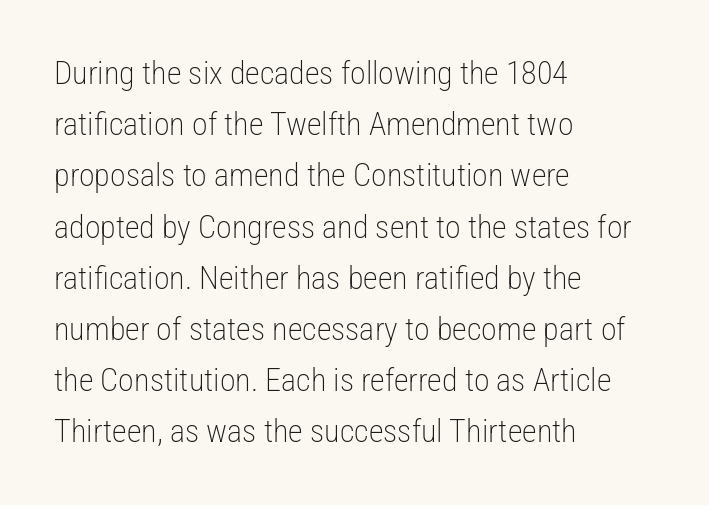
Caption: multi-line text, flush left, ragged right. Standard letterfit; no display-style spreading of the glyphs. Only glyphs here, with clear space below each row. The rendering uses natural spacing where letterforms have individual widths.
